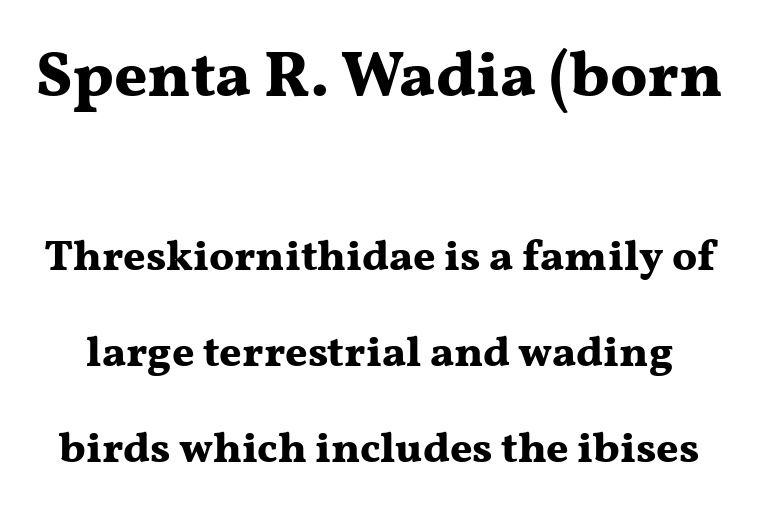
Q: Is the text bold? A: Yes.
Q: Is the text italic (slanted)? A: No, it is upright.
Q: Is the typeface a serif or a sans-serif typeface? A: Serif.
Q: Is the text underlined? A: No.
Q: Is the spacing between letters normal or unusually wide? A: Normal.
Q: Is the spacing between lines tight, normal or loose? A: Loose.
Q: Which block of text is set in a larger size, the first (top) or the second (bottom)? A: The first (top) one.
Q: Width (condensed, normal, or wide)? A: Wide.
Q: Stroke contrast? A: Medium.
Q: x-height? A: Medium.
Q: Monospaced? A: No.
